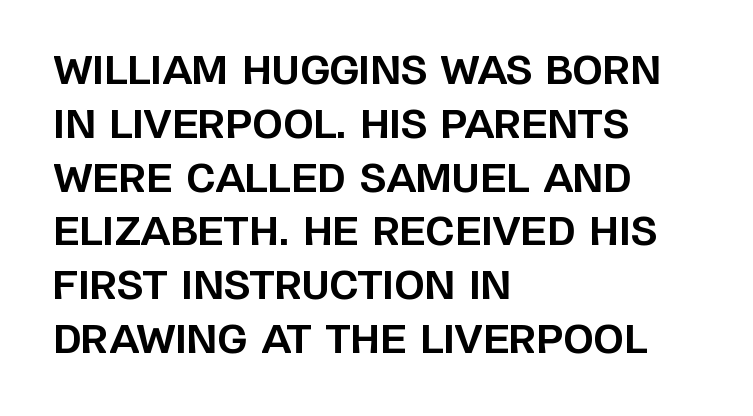
Q: Is the text bold? A: Yes.
Q: Is the text italic (slanted)? A: No, it is upright.
Q: Is the typeface a serif or a sans-serif typeface? A: Sans-serif.
Q: Is the text underlined? A: No.
Q: How is the paragraph aligned? A: Left-aligned.
Q: Is the spacing between letters normal or unusually wide? A: Normal.
Q: Is the spacing between lines tight, normal or loose? A: Normal.
Q: Width (condensed, normal, or wide)? A: Normal.
Q: Stroke contrast? A: Low.
Q: x-height? A: Large.
Q: Monospaced? A: No.
